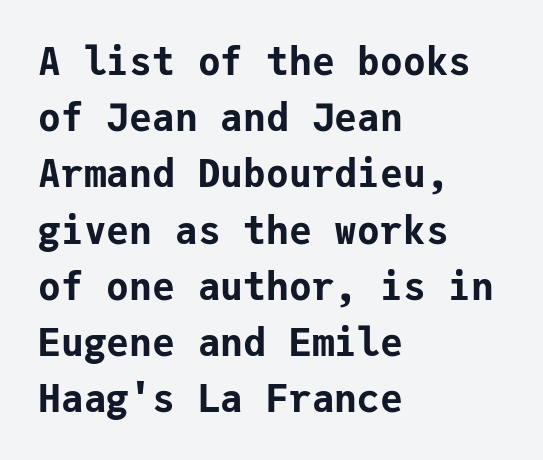
Line starts are locked; line ends wander. No feet cap the strokes, marking this as sans-serif type. Caption: standard tracking, unaltered. Baseline-to-baseline distance is the conventional proportion of letter height. Every stem runs plumb, perpendicular to the baseline.
